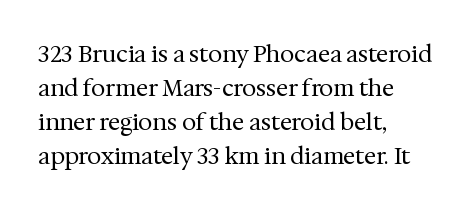
Q: Is the text bold? A: No.
Q: Is the text italic (slanted)? A: No, it is upright.
Q: Is the text underlined? A: No.
Q: How is the paragraph aligned? A: Left-aligned.
Q: Is the spacing between letters normal or unusually wide? A: Normal.
Q: Is the spacing between lines tight, normal or loose? A: Normal.
